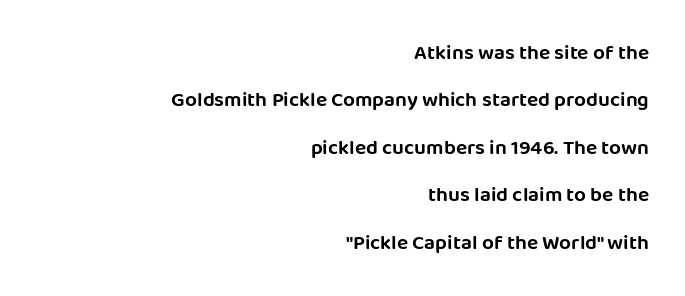
Vertically, the passage feels expansive, rows floating well apart. The font's upright variant was chosen for this text. How are the letters spaced? Ordinarily, with no added tracking. Where is the straight margin? On the right. The space directly below the letters is spotless.
